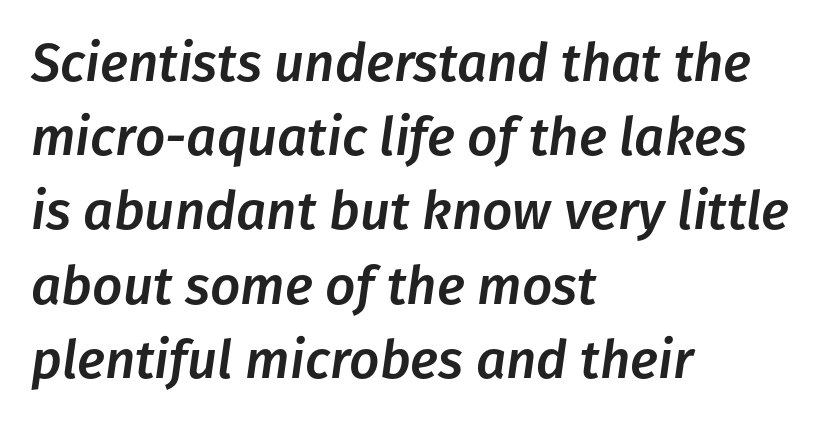
Looks like regular typesetting: each glyph gets only the width it needs. A bare baseline throughout the passage. You can tell it's italic because the verticals aren't actually vertical. The passage shown stacks its lines at a standard gap.
